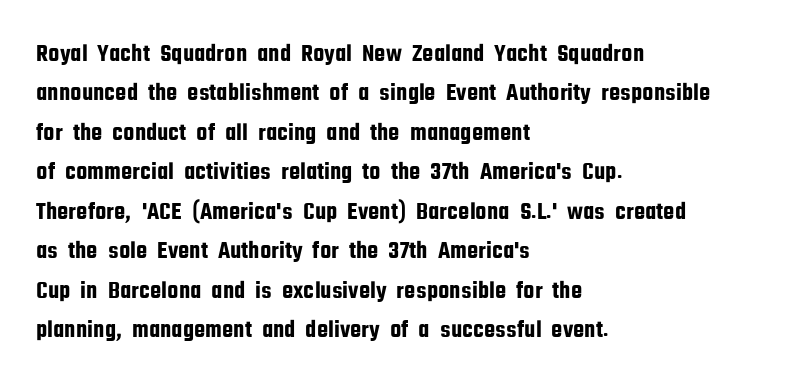
{"italic": "no", "underline": "no", "align": "left", "line_spacing": "normal", "line_spacing_ratio": 1.58, "letter_spacing": "normal", "letter_spacing_em": 0.0, "glyph_px": 25}
